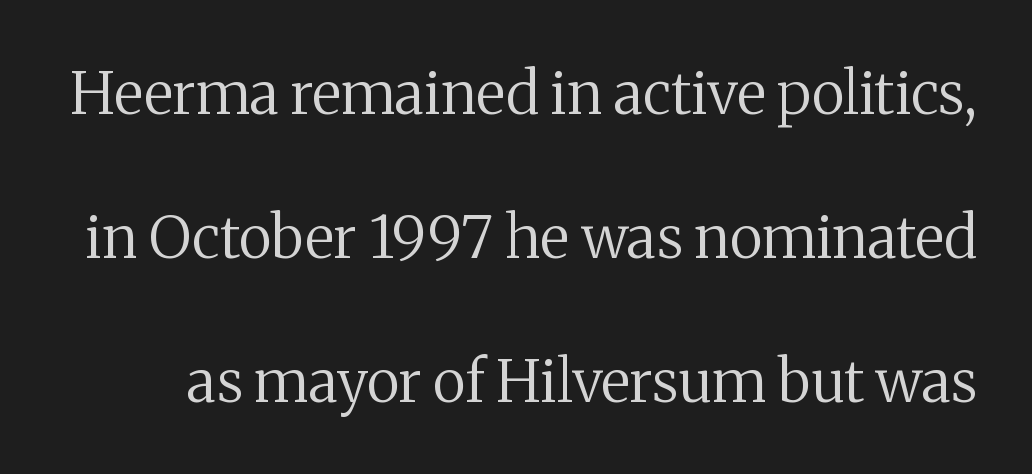
Q: Is the text bold? A: No.
Q: Is the text italic (slanted)? A: No, it is upright.
Q: Is the typeface a serif or a sans-serif typeface? A: Serif.
Q: Is the text underlined? A: No.
Q: Is the spacing between letters normal or unusually wide? A: Normal.
Q: Is the spacing between lines tight, normal or loose? A: Loose.
Q: Width (condensed, normal, or wide)? A: Normal.
Q: Stroke contrast? A: Medium.
Q: x-height? A: Medium.
Q: Monospaced? A: No.
